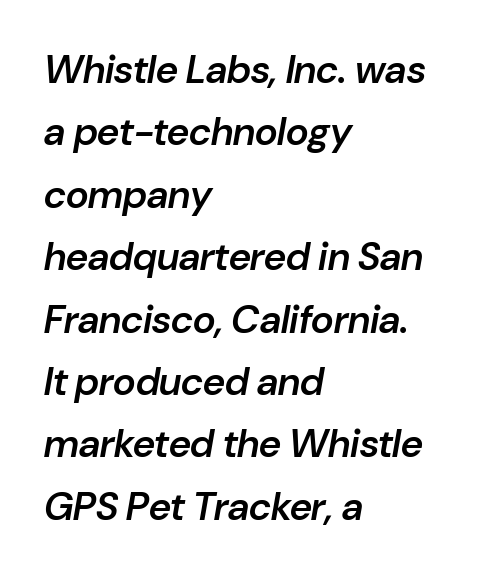
{"italic": "yes", "lean": "right", "slant_degrees": 10, "bold": "semi", "weight": "semibold", "width": "normal", "stroke_contrast": "low", "x_height": "medium", "monospaced": "no", "underline": "no", "align": "left", "line_spacing": "normal", "line_spacing_ratio": 1.6, "letter_spacing": "normal", "letter_spacing_em": 0.0, "glyph_px": 39}
